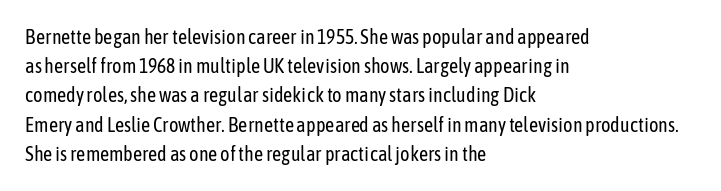
A normal amount of white space separates one row of letters from the next. The foot of each line stays bare and open. The ragged edge is on the right, which tells us the setting is flush left. This sample uses an upright cut, with every glyph sitting square on the baseline. No chunkiness to these letters — they're not bold. Does extra space separate the letters? No, they use regular spacing.
